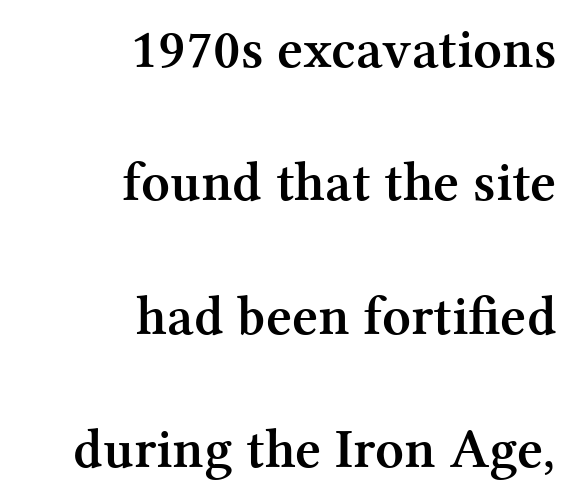
Q: Is the text bold? A: Yes.
Q: Is the text italic (slanted)? A: No, it is upright.
Q: Is the typeface a serif or a sans-serif typeface? A: Serif.
Q: Is the text underlined? A: No.
Q: How is the paragraph aligned? A: Right-aligned.
Q: Is the spacing between letters normal or unusually wide? A: Normal.
Q: Is the spacing between lines tight, normal or loose? A: Loose.
Q: Width (condensed, normal, or wide)? A: Normal.
Q: Stroke contrast? A: Medium.
Q: x-height? A: Medium.
Q: Monospaced? A: No.
